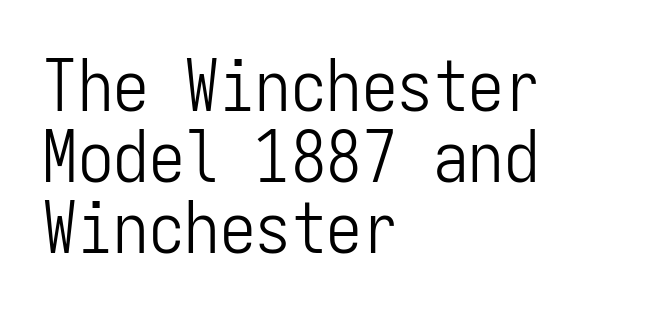
Q: Is the text bold? A: No.
Q: Is the text italic (slanted)? A: No, it is upright.
Q: Is the typeface a serif or a sans-serif typeface? A: Sans-serif.
Q: Is the text underlined? A: No.
Q: How is the paragraph aligned? A: Left-aligned.
Q: Is the spacing between letters normal or unusually wide? A: Normal.
Q: Is the spacing between lines tight, normal or loose? A: Tight.
Q: Width (condensed, normal, or wide)? A: Condensed.
Q: Stroke contrast? A: Low.
Q: x-height? A: Medium.
Q: Monospaced? A: Yes.
